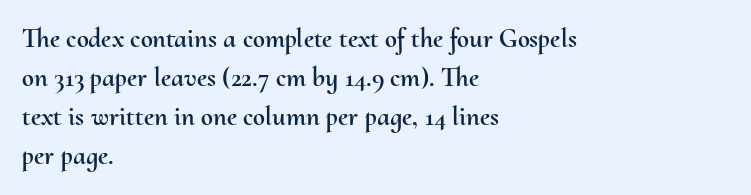
Evenly set lines give the paragraph a standard silhouette. What stands out about the letter spacing? Nothing — it is the standard amount. Glance below the letters and you will spot only blank space. The compositor pushed each line to the left boundary. The axis of the letterforms is exactly vertical.
